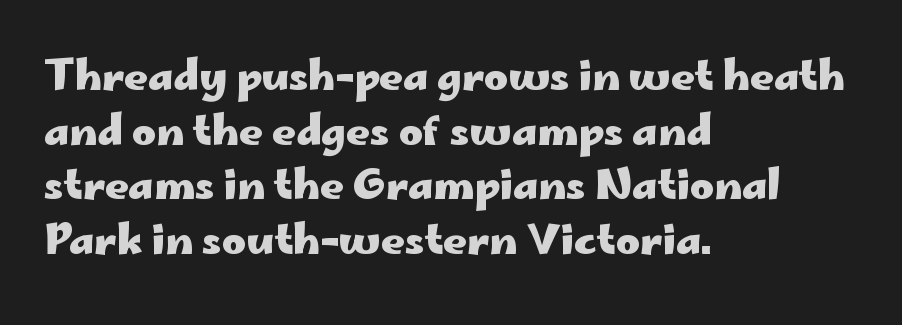
{"serif": "no", "italic": "no", "bold": "yes", "weight": "heavy", "width": "wide", "stroke_contrast": "low", "x_height": "small", "monospaced": "no", "underline": "no", "align": "left", "line_spacing": "normal", "line_spacing_ratio": 1.33, "letter_spacing": "normal", "letter_spacing_em": 0.0, "glyph_px": 41}
